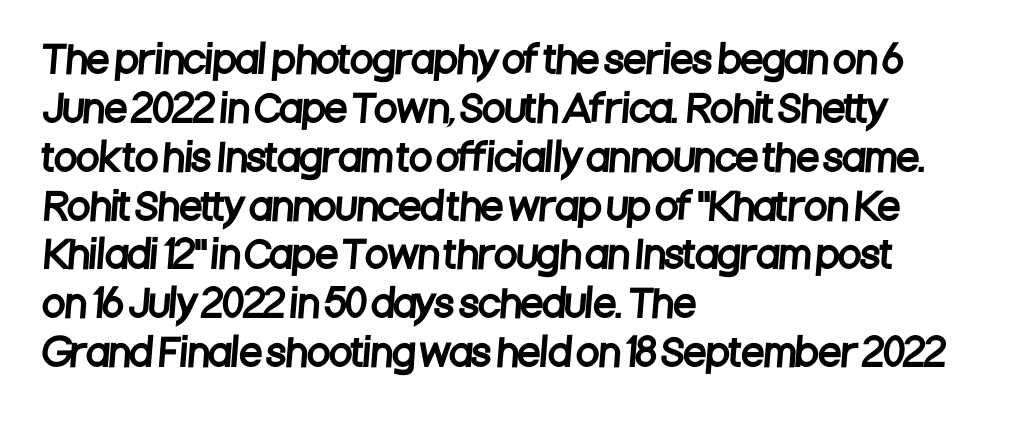
The image shows 37 px condensed sans-serif type; set left-aligned, normal line spacing (1.32x), normal letter spacing, not underlined; low stroke contrast and a large x-height.
